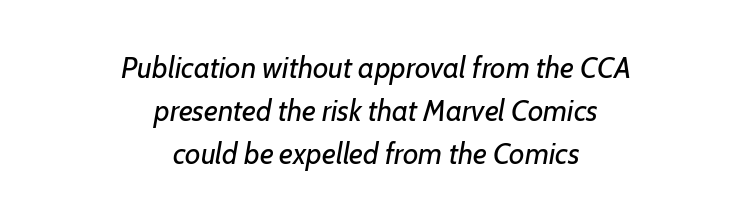
Q: Is the text bold? A: No.
Q: Is the text italic (slanted)? A: Yes, it leans right by about 7 degrees.
Q: Is the text underlined? A: No.
Q: How is the paragraph aligned? A: Centered.
Q: Is the spacing between letters normal or unusually wide? A: Normal.
Q: Is the spacing between lines tight, normal or loose? A: Normal.
Q: Width (condensed, normal, or wide)? A: Normal.
Q: Stroke contrast? A: Low.
Q: x-height? A: Medium.
Q: Monospaced? A: No.
